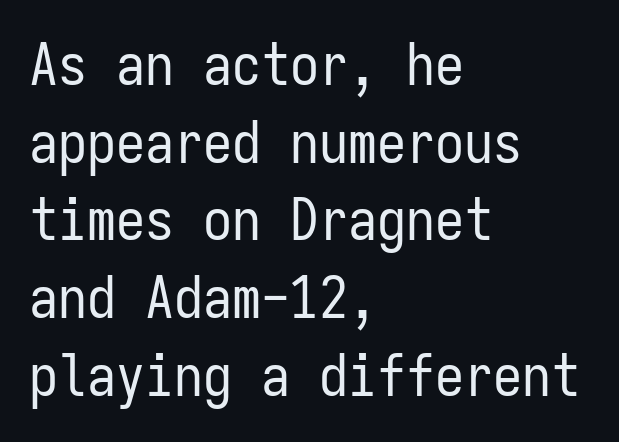
{"serif": "no", "italic": "no", "bold": "no", "weight": "regular", "width": "condensed", "stroke_contrast": "low", "x_height": "medium", "monospaced": "yes", "underline": "no", "align": "left", "line_spacing": "normal", "line_spacing_ratio": 1.34, "letter_spacing": "normal", "letter_spacing_em": 0.0, "glyph_px": 58}
